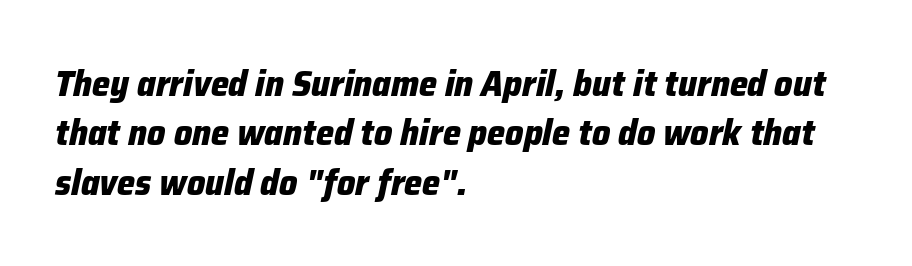
{"italic": "yes", "lean": "right", "slant_degrees": 12, "bold": "yes", "weight": "heavy", "width": "normal", "stroke_contrast": "low", "x_height": "medium", "monospaced": "no", "underline": "no", "align": "left", "line_spacing": "normal", "line_spacing_ratio": 1.37, "letter_spacing": "normal", "letter_spacing_em": 0.0, "glyph_px": 36}
